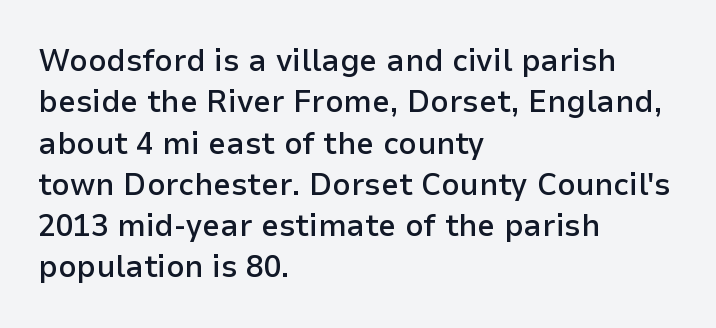
Q: Is the text bold? A: Semi-bold.
Q: Is the text italic (slanted)? A: No, it is upright.
Q: Is the typeface a serif or a sans-serif typeface? A: Sans-serif.
Q: Is the text underlined? A: No.
Q: How is the paragraph aligned? A: Left-aligned.
Q: Is the spacing between letters normal or unusually wide? A: Normal.
Q: Is the spacing between lines tight, normal or loose? A: Normal.
Q: Width (condensed, normal, or wide)? A: Normal.
Q: Stroke contrast? A: Low.
Q: x-height? A: Medium.
Q: Monospaced? A: No.
